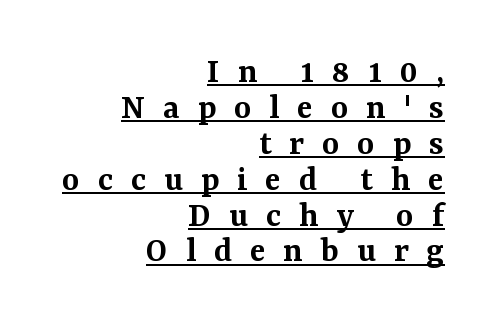
The passage shown is typed in a proportional face where columns would drift. Is there an underline? Yes — a line sits under the letters. Typographic density is moderately raised because the face is semibold. Each new line begins almost immediately beneath the previous one. Typographically, this falls in the serif category.
